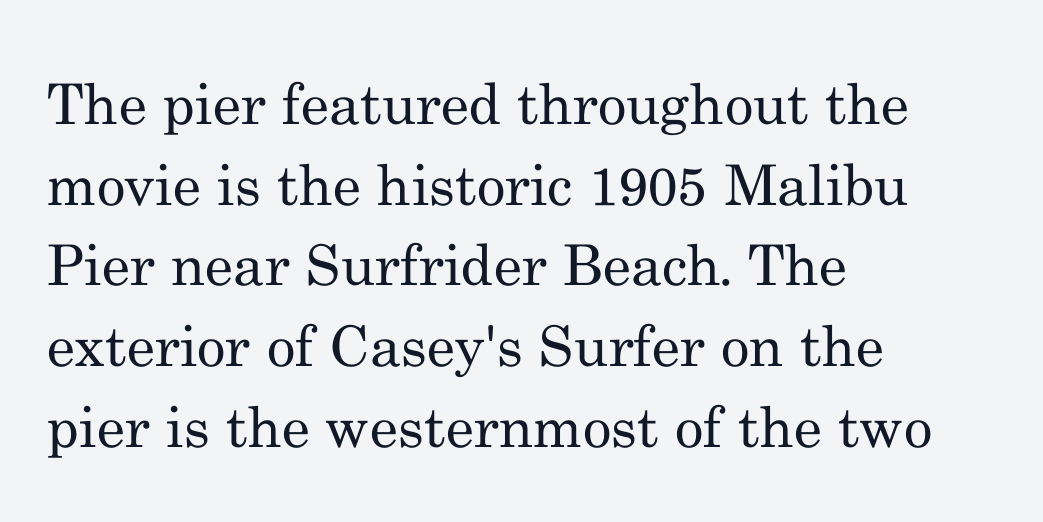
The image shows 56 px regular-weight serif type, upright; set left-aligned, normal line spacing (1.44x), normal letter spacing, not underlined; medium stroke contrast and a small x-height.
